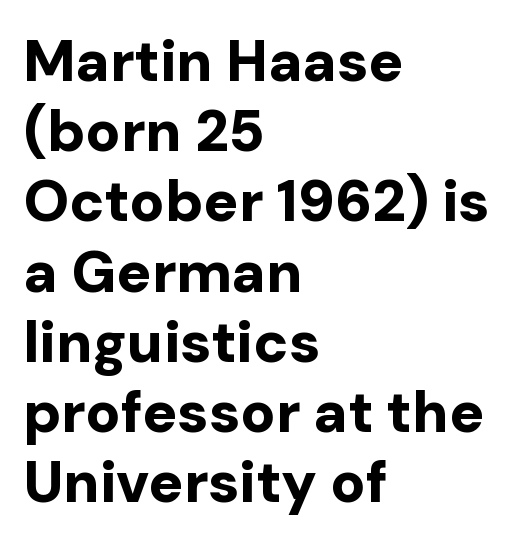
The image shows 58 px bold sans-serif type, upright; set left-aligned, line spacing 1.21x, normal letter spacing, not underlined; low stroke contrast and a medium x-height.
